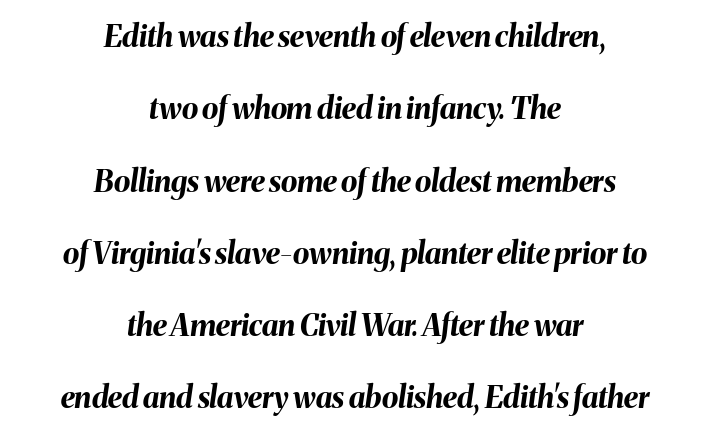
Q: Is the text bold? A: Yes.
Q: Is the text italic (slanted)? A: Yes, it leans right by about 8 degrees.
Q: Is the text underlined? A: No.
Q: How is the paragraph aligned? A: Centered.
Q: Is the spacing between letters normal or unusually wide? A: Normal.
Q: Is the spacing between lines tight, normal or loose? A: Loose.
Q: Width (condensed, normal, or wide)? A: Normal.
Q: Stroke contrast? A: Medium.
Q: x-height? A: Medium.
Q: Monospaced? A: No.
